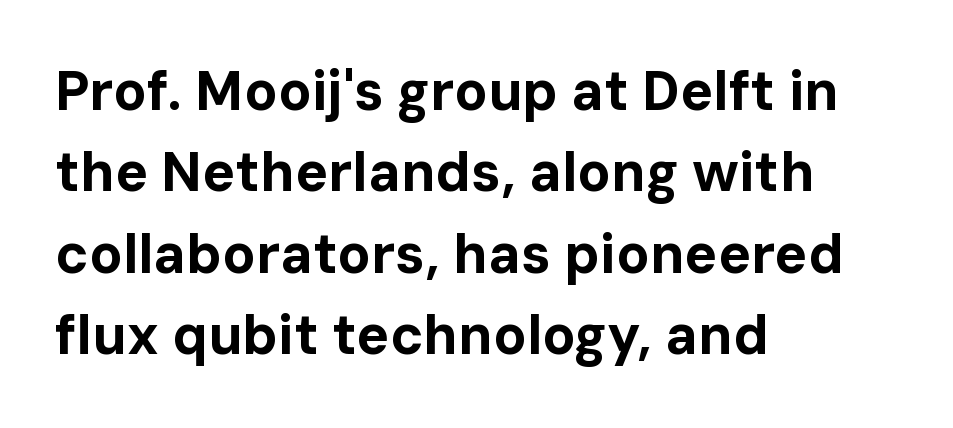
{"serif": "no", "italic": "no", "bold": "yes", "weight": "bold", "width": "normal", "stroke_contrast": "low", "x_height": "medium", "monospaced": "no", "underline": "no", "align": "left", "line_spacing": "normal", "line_spacing_ratio": 1.48, "letter_spacing": "normal", "letter_spacing_em": 0.0, "glyph_px": 55}
